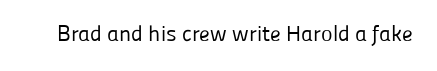
The space directly below the letters is spotless. Quick note: not italic, upright. The line texture is even and compact thanks to regular tracking. These glyphs show unthickened strokes, regular width or finer.
